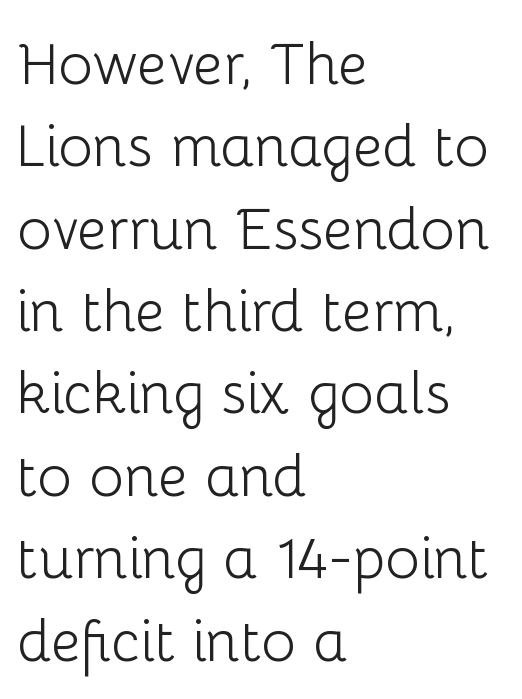
Q: Is the text bold? A: No.
Q: Is the text italic (slanted)? A: No, it is upright.
Q: Is the typeface a serif or a sans-serif typeface? A: Sans-serif.
Q: Is the text underlined? A: No.
Q: How is the paragraph aligned? A: Left-aligned.
Q: Is the spacing between letters normal or unusually wide? A: Normal.
Q: Is the spacing between lines tight, normal or loose? A: Normal.
Q: Width (condensed, normal, or wide)? A: Normal.
Q: Stroke contrast? A: Low.
Q: x-height? A: Medium.
Q: Monospaced? A: No.
